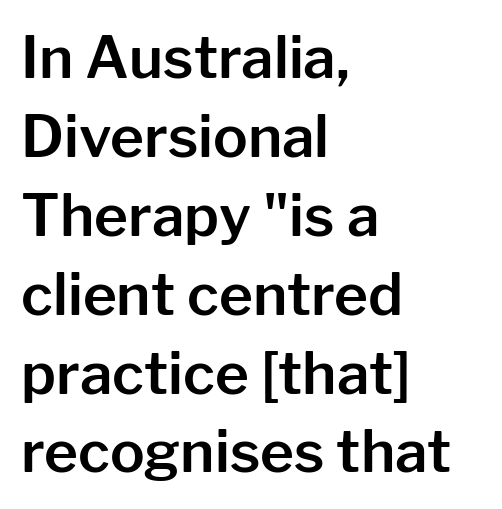
Q: Is the text italic (slanted)? A: No, it is upright.
Q: Is the typeface a serif or a sans-serif typeface? A: Sans-serif.
Q: Is the text underlined? A: No.
Q: How is the paragraph aligned? A: Left-aligned.
Q: Is the spacing between letters normal or unusually wide? A: Normal.
Q: Is the spacing between lines tight, normal or loose? A: Normal.
Q: Width (condensed, normal, or wide)? A: Normal.
Q: Stroke contrast? A: Low.
Q: x-height? A: Medium.
Q: Monospaced? A: No.
